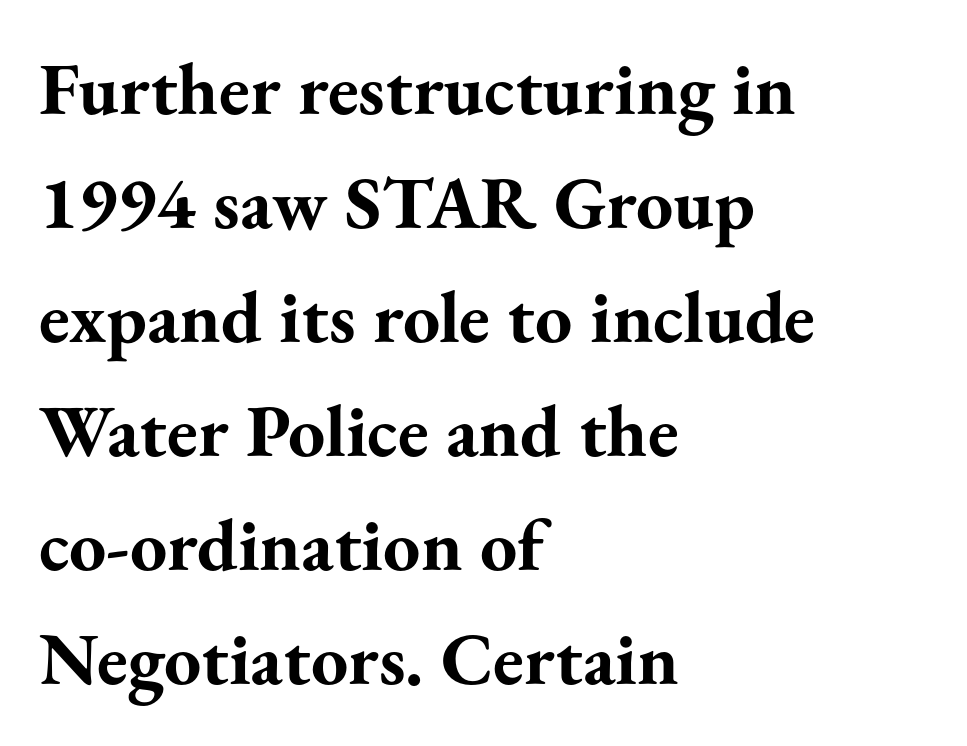
{"serif": "yes", "italic": "no", "bold": "yes", "weight": "bold", "width": "normal", "stroke_contrast": "medium", "x_height": "small", "monospaced": "no", "underline": "no", "align": "left", "line_spacing": "normal", "line_spacing_ratio": 1.54, "letter_spacing": "normal", "letter_spacing_em": 0.0, "glyph_px": 74}
